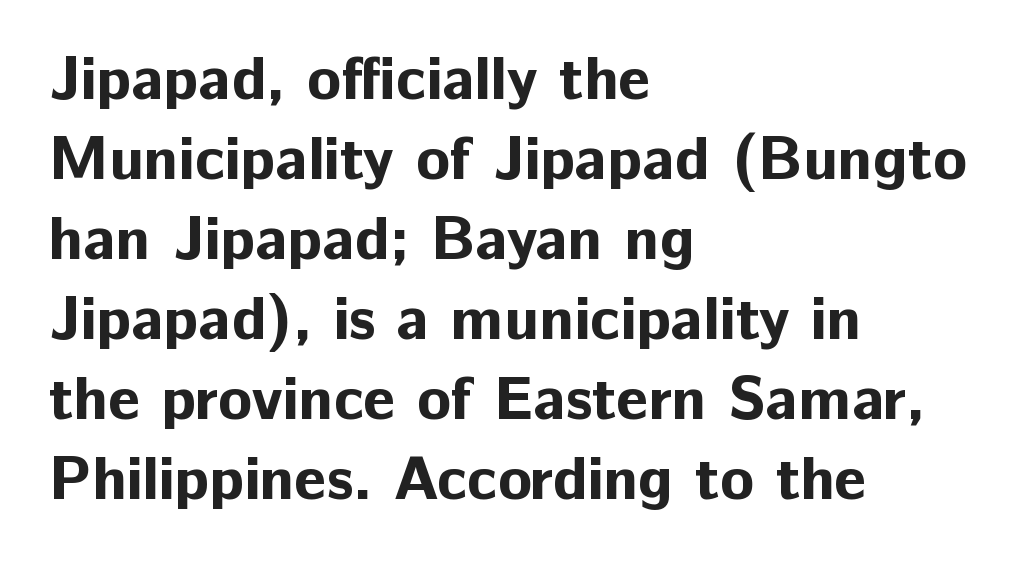
{"serif": "no", "italic": "no", "bold": "yes", "weight": "bold", "width": "normal", "stroke_contrast": "low", "x_height": "medium", "monospaced": "no", "underline": "no", "align": "left", "line_spacing": "normal", "line_spacing_ratio": 1.29, "letter_spacing": "normal", "letter_spacing_em": 0.0, "glyph_px": 62}
